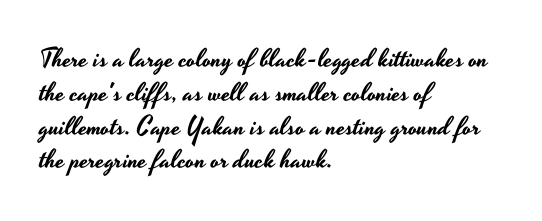
The image shows 26 px text type; set left-aligned, normal line spacing (1.3x), normal letter spacing, not underlined.
